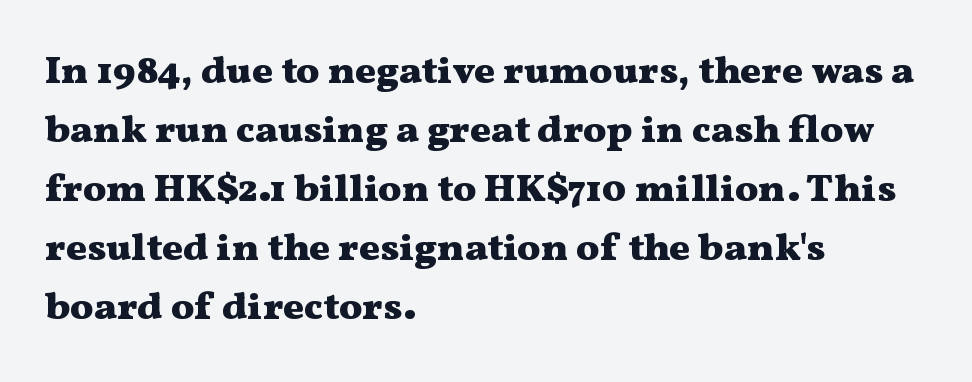
Are there feet on the stems? There are — it's a serif. What stands out about the letter spacing? Nothing — it is the standard amount. Looks like regular typesetting: each glyph gets only the width it needs. This sample is left-justified, so line endings fall wherever the words run out.
